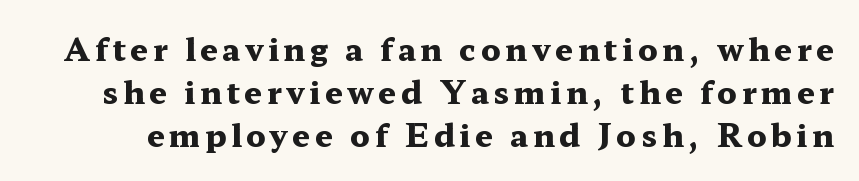
Q: Is the text bold? A: Yes.
Q: Is the text italic (slanted)? A: No, it is upright.
Q: Is the typeface a serif or a sans-serif typeface? A: Serif.
Q: Is the text underlined? A: No.
Q: Is the spacing between lines tight, normal or loose? A: Normal.
Q: Width (condensed, normal, or wide)? A: Wide.
Q: Stroke contrast? A: Medium.
Q: x-height? A: Medium.
Q: Monospaced? A: No.
